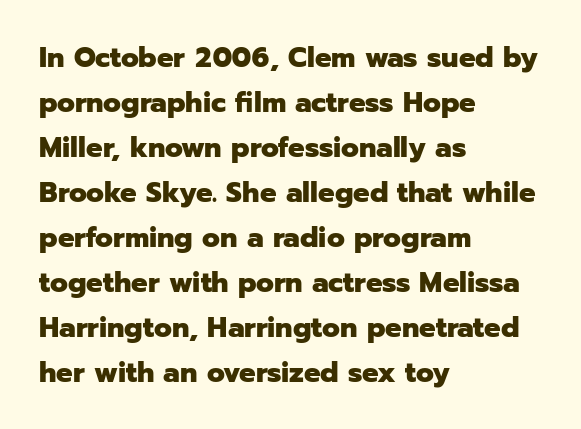
{"serif": "no", "italic": "no", "bold": "yes", "weight": "heavy", "width": "normal", "stroke_contrast": "low", "x_height": "medium", "monospaced": "no", "underline": "no", "align": "left", "line_spacing": "normal", "line_spacing_ratio": 1.55, "letter_spacing": "normal", "letter_spacing_em": 0.0, "glyph_px": 29}
